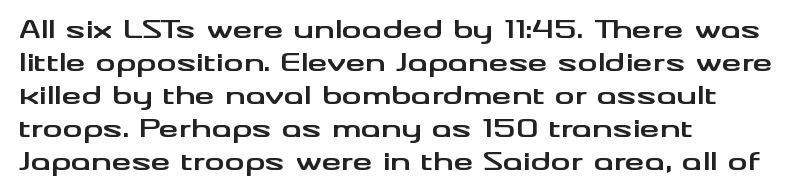
A full-strength bold gives these letters their thick strokes. The gaps between neighbouring characters are ordinary and unremarkable. The lines sit at an ordinary, default distance from one another. Descender tails drop into unmarked territory.
